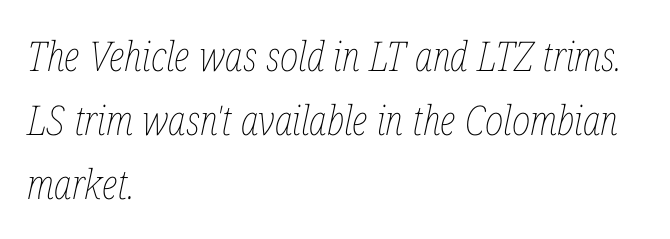
{"italic": "yes", "lean": "right", "slant_degrees": 12, "bold": "no", "weight": "thin", "width": "condensed", "stroke_contrast": "low", "x_height": "medium", "monospaced": "no", "underline": "no", "align": "left", "line_spacing": "normal", "line_spacing_ratio": 1.56, "letter_spacing": "normal", "letter_spacing_em": 0.0, "glyph_px": 41}
